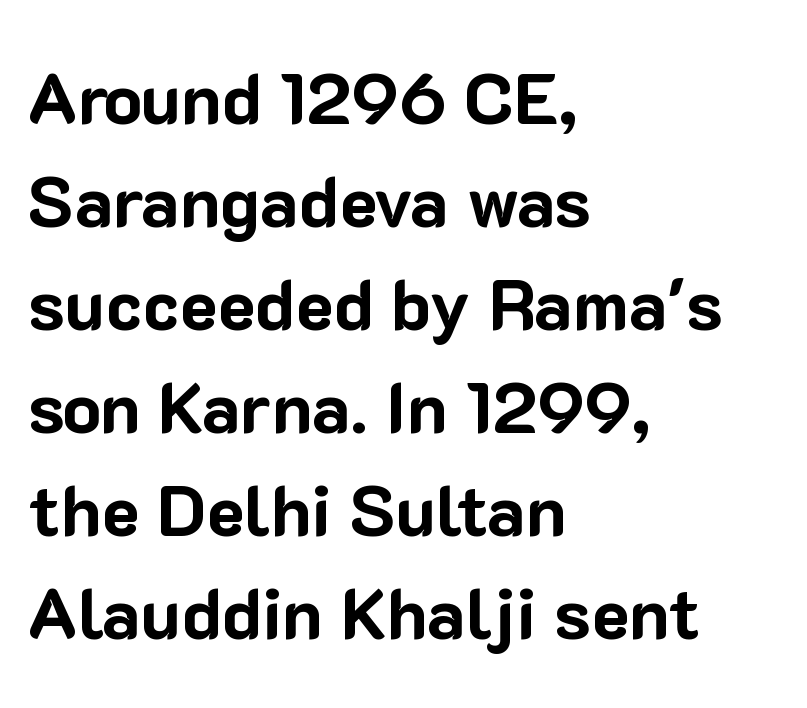
The face used here is proportionally spaced, like ordinary book or web type. The letterforms sit shoulder to shoulder at normal distance. The paragraph shown leans on its left margin. Designer's note — italics off, roman on. The space between consecutive lines is moderate. What weight is shown? A full bold with thick strokes.
